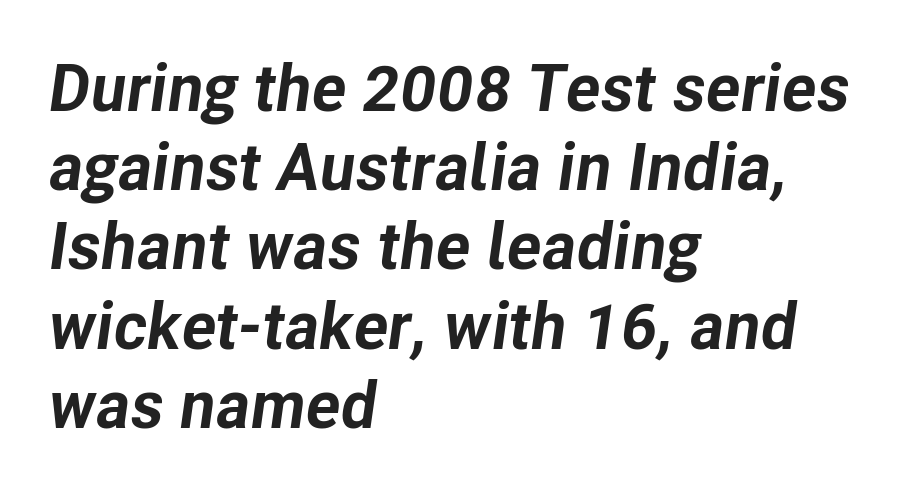
Quick note: italic. Glance below the letters and you will spot only blank space. The letters advance in unequal steps, a hallmark of proportional type. No extra tracking has been applied to these lines.
